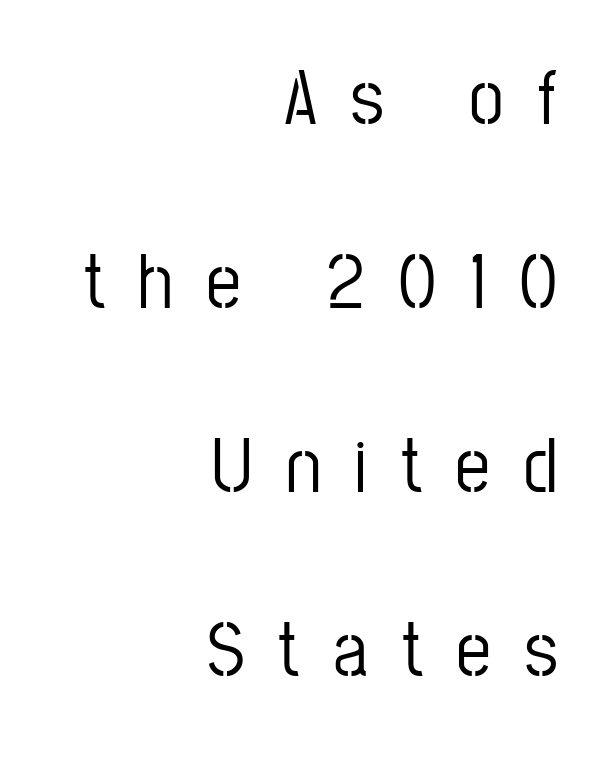
{"serif": "no", "italic": "no", "width": "condensed", "stroke_contrast": "low", "x_height": "medium", "monospaced": "no", "underline": "no", "align": "right", "line_spacing": "loose", "line_spacing_ratio": 2.36, "letter_spacing": "wide", "letter_spacing_em": 0.43, "glyph_px": 78}
